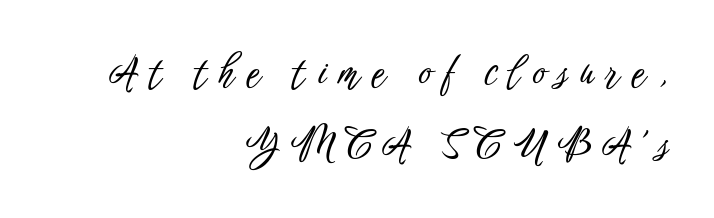
The image shows 38 px condensed sans-serif type; set right-aligned, loose line spacing (1.9x), unusually wide letter spacing (+0.33 em), not underlined; low stroke contrast and a medium x-height.
